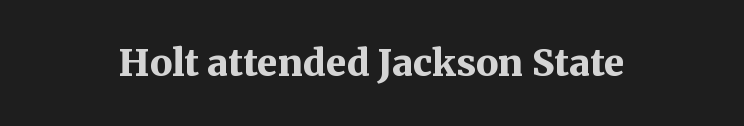
This sample has the flowing, uneven cadence of proportional lettering. These lines carry a lot of weight — the face is fully bold. The space beneath each line is pristine and unruled. Unlike a clean sans, this face finishes its strokes with serifs.
